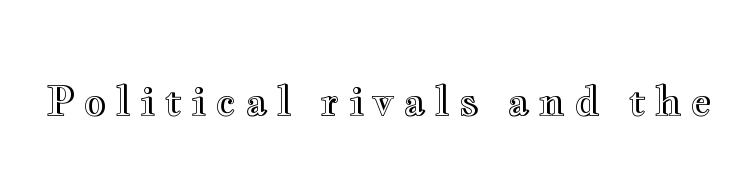
Notice how the stems are strictly vertical — no italics here. The type is letterspaced generously, with wide tracking. Clear beneath every line of the passage. Looks like regular typesetting: each glyph gets only the width it needs.
